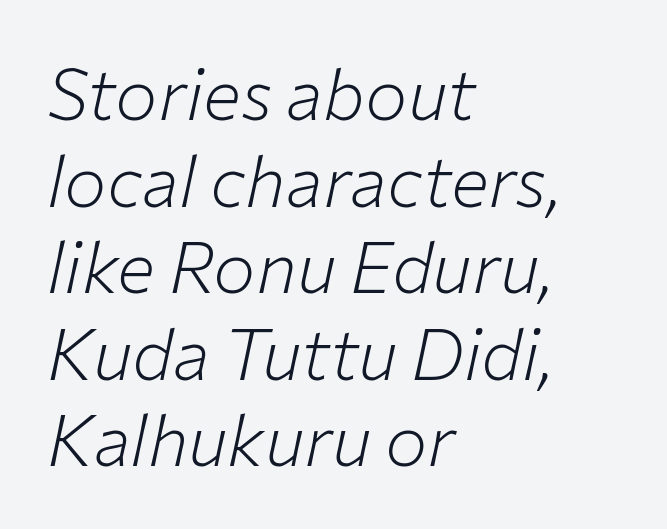
Caption: face not bold, strokes unweighted. An italicized treatment has been applied to the whole sample. The passage is arranged the way most books set body copy — flush left. The space directly below the letters is spotless. The tracking reads as untouched default to a designer's eye. Looks like regular typesetting: each glyph gets only the width it needs.
